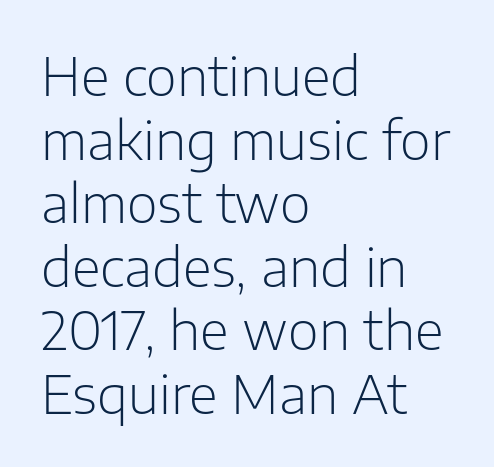
Q: Is the text bold? A: No.
Q: Is the text italic (slanted)? A: No, it is upright.
Q: Is the typeface a serif or a sans-serif typeface? A: Sans-serif.
Q: Is the text underlined? A: No.
Q: How is the paragraph aligned? A: Left-aligned.
Q: Is the spacing between letters normal or unusually wide? A: Normal.
Q: Width (condensed, normal, or wide)? A: Normal.
Q: Stroke contrast? A: Low.
Q: x-height? A: Medium.
Q: Monospaced? A: No.
